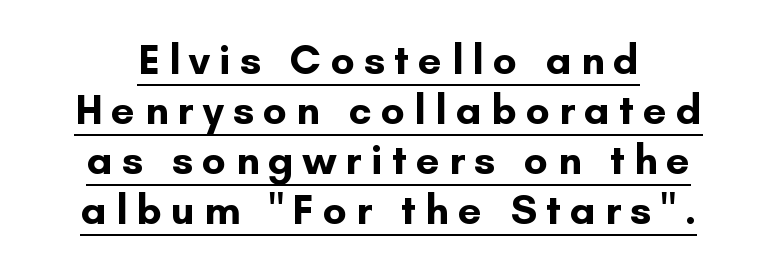
The image shows 42 px bold sans-serif type, upright; set line spacing 1.19x, unusually wide letter spacing (+0.22 em), underlined; low stroke contrast and a small x-height.
